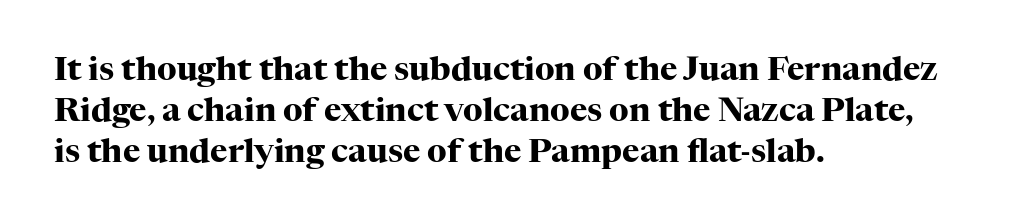
Q: Is the text bold? A: Yes.
Q: Is the text italic (slanted)? A: No, it is upright.
Q: Is the typeface a serif or a sans-serif typeface? A: Serif.
Q: Is the text underlined? A: No.
Q: How is the paragraph aligned? A: Left-aligned.
Q: Is the spacing between letters normal or unusually wide? A: Normal.
Q: Width (condensed, normal, or wide)? A: Normal.
Q: Stroke contrast? A: High.
Q: x-height? A: Medium.
Q: Monospaced? A: No.
